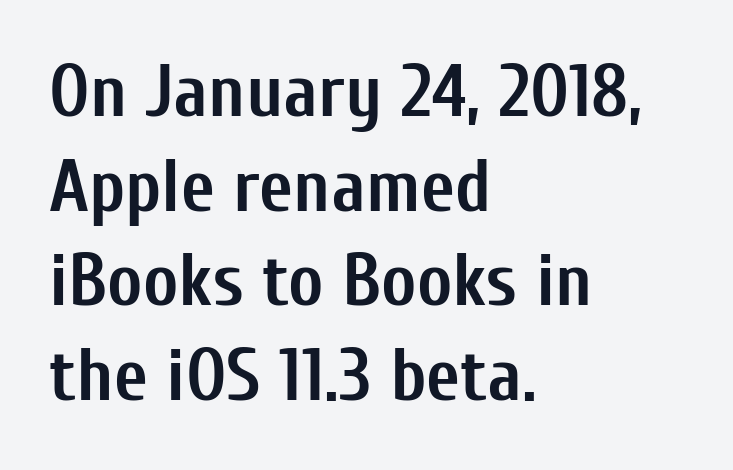
The image shows 74 px semibold, condensed sans-serif type, upright; set left-aligned, normal line spacing (1.28x), normal letter spacing, not underlined; low stroke contrast and a medium x-height.
